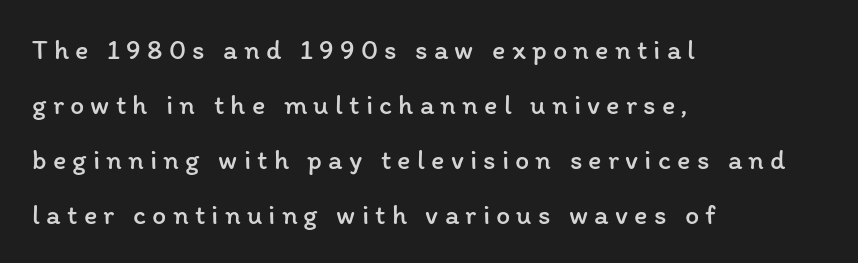
Anything drawn beneath the words? Only blank space. Does the lettering tilt? It doesn't — this is upright. Bold? No — there's no thickening of the strokes. A great deal of white space separates one row of letters from the next. Each letter keeps its own natural width here, so spacing adapts to shape.
